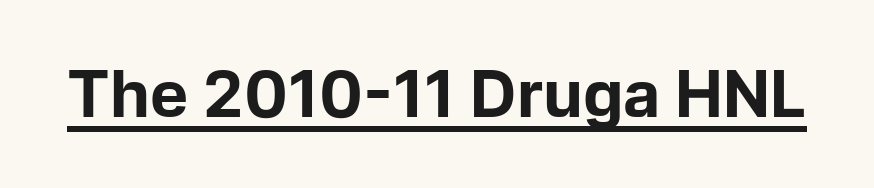
The image shows 64 px bold sans-serif type, upright; set normal letter spacing, underlined; low stroke contrast and a medium x-height.
